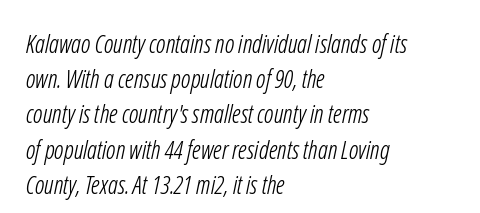
Q: Is the text bold? A: No.
Q: Is the text underlined? A: No.
Q: How is the paragraph aligned? A: Left-aligned.
Q: Is the spacing between letters normal or unusually wide? A: Normal.
Q: Is the spacing between lines tight, normal or loose? A: Normal.
